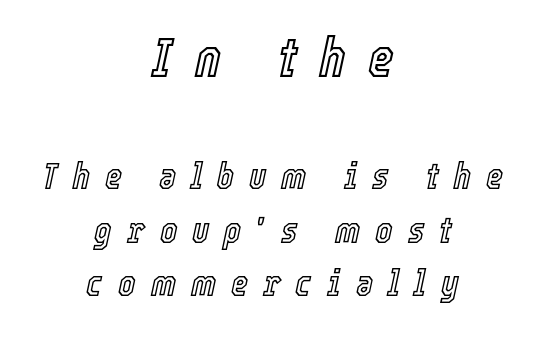
The letterforms stand isolated, each surrounded by extra space. Bigger letters appear in the top chunk; the bottom chunk is reduced. Interline gaps are of average width in this sample. Italic? Definitely — the glyphs are oblique.
